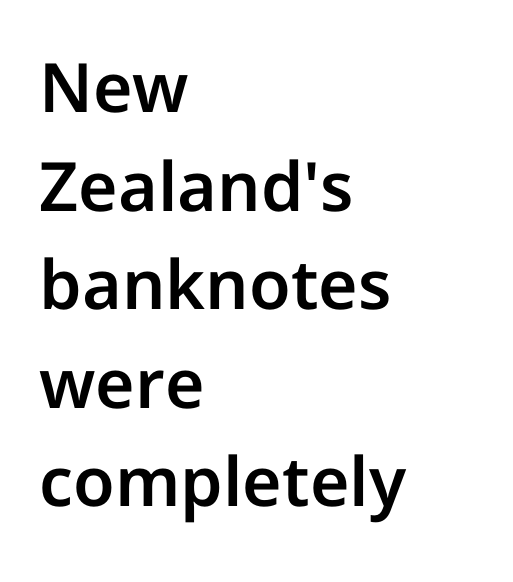
The image shows 68 px sans-serif type, upright; set left-aligned, normal line spacing (1.45x), normal letter spacing, not underlined; low stroke contrast and a medium x-height.
